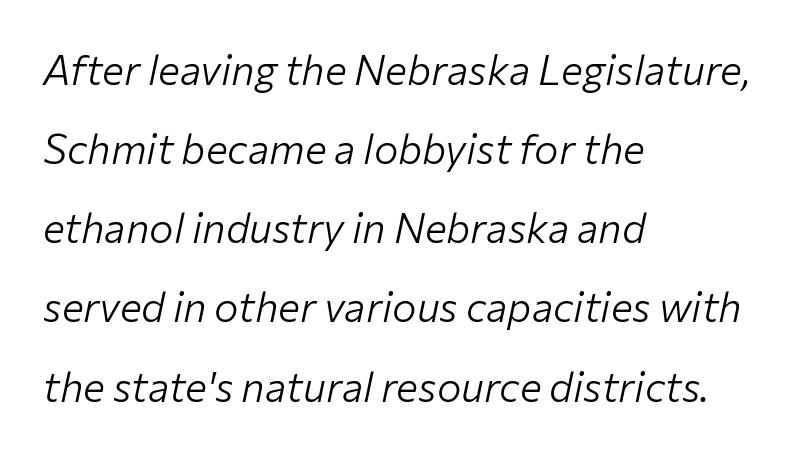
The image shows 41 px light type, italic (leaning right); set left-aligned, loose line spacing (1.93x), normal letter spacing, not underlined; low stroke contrast and a medium x-height.
